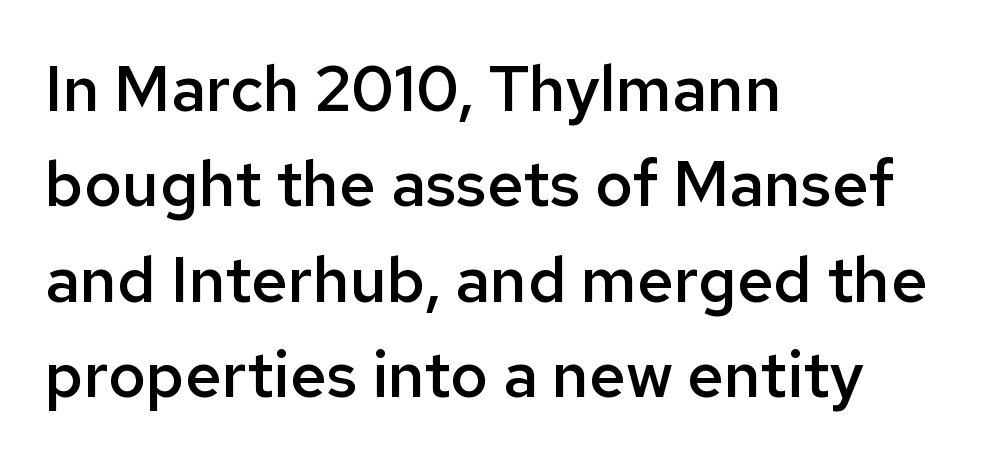
Q: Is the text bold? A: Semi-bold.
Q: Is the text italic (slanted)? A: No, it is upright.
Q: Is the typeface a serif or a sans-serif typeface? A: Sans-serif.
Q: Is the text underlined? A: No.
Q: How is the paragraph aligned? A: Left-aligned.
Q: Is the spacing between letters normal or unusually wide? A: Normal.
Q: Is the spacing between lines tight, normal or loose? A: Normal.
Q: Width (condensed, normal, or wide)? A: Normal.
Q: Stroke contrast? A: Low.
Q: x-height? A: Medium.
Q: Monospaced? A: No.
